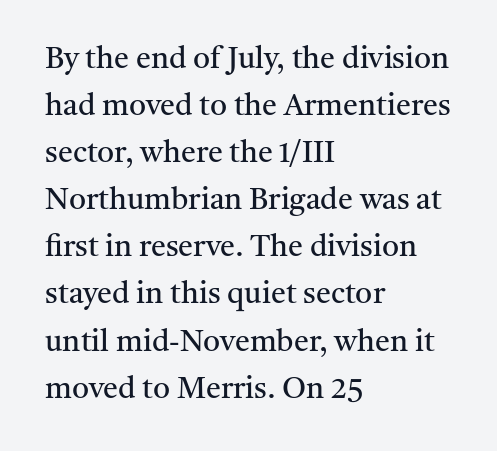
The image shows 30 px regular-weight serif type, upright; set left-aligned, normal line spacing (1.57x), normal letter spacing, not underlined; medium stroke contrast and a medium x-height.
